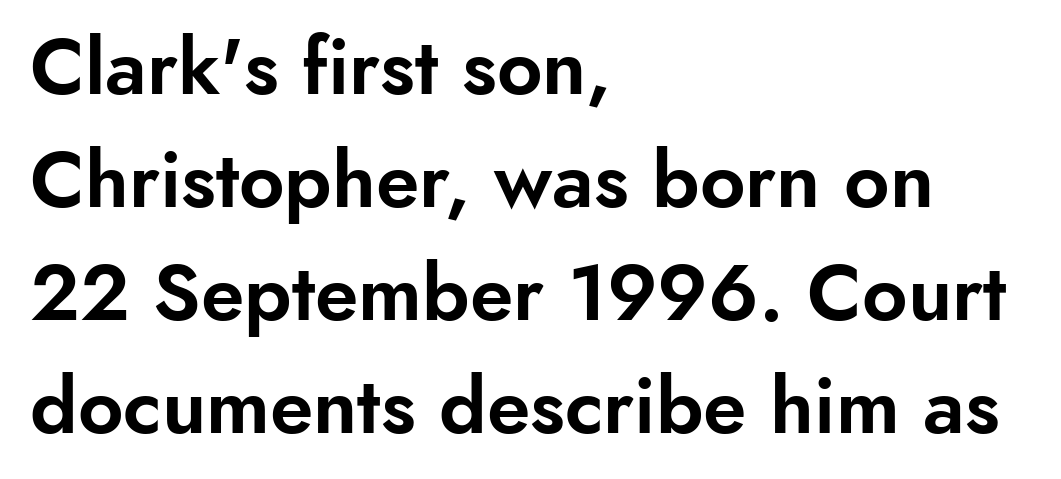
Think of a printed novel: that variable character pitch is what you see here. One glance says typical: line gaps are just what's usual. The space beneath each line is pristine and unruled. Grotesque or geometric, the face here clearly has no serifs.
